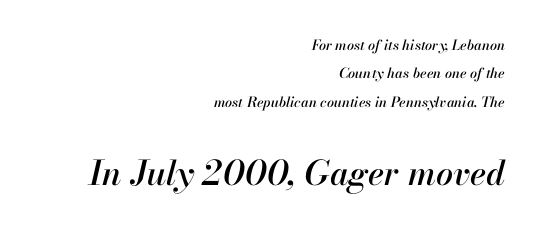
In terms of letterspacing, this is plain default setting. An italicized treatment has been applied to the whole sample. Vertical spacing — loose. Type size steps up from the first block to the second. You could not count columns in this text — the font is proportionally spaced. Quick note: underline off.
